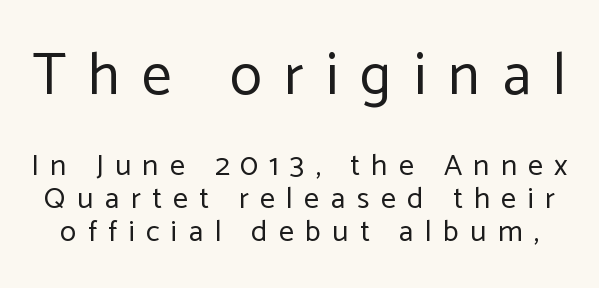
On a weight scale, this lands at 450 or below. The letters carry no serifs — their stems end cleanly without finishing strokes. The gaps between neighbouring characters are conspicuously large. The passage shown stacks its lines with hardly any gap. Here the first block reads like a headline and the second like body copy. Words float on clear page, feet unadorned.
